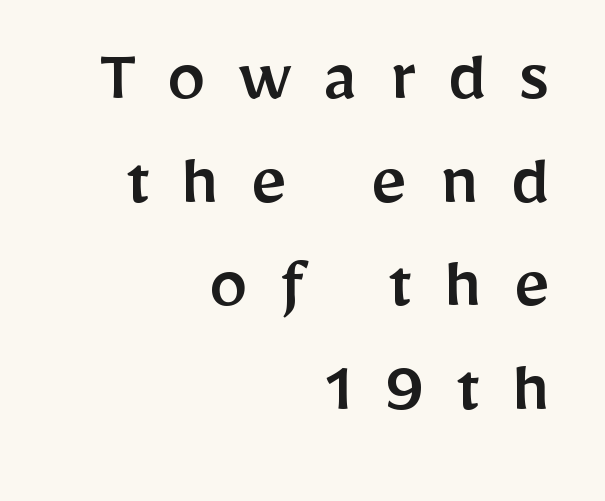
{"serif": "no", "italic": "no", "width": "normal", "stroke_contrast": "low", "x_height": "medium", "monospaced": "no", "underline": "no", "align": "right", "line_spacing": "normal", "line_spacing_ratio": 1.33, "letter_spacing": "wide", "letter_spacing_em": 0.41, "glyph_px": 78}
